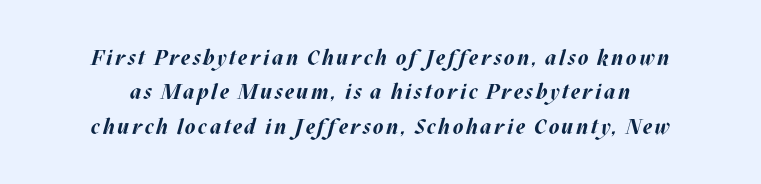
This is oblique type, the kind used for emphasis or titles. Each row of text sits above clean, open space. The designer left line spacing at the default. A dark, heavy texture on the line: the type is bold.
